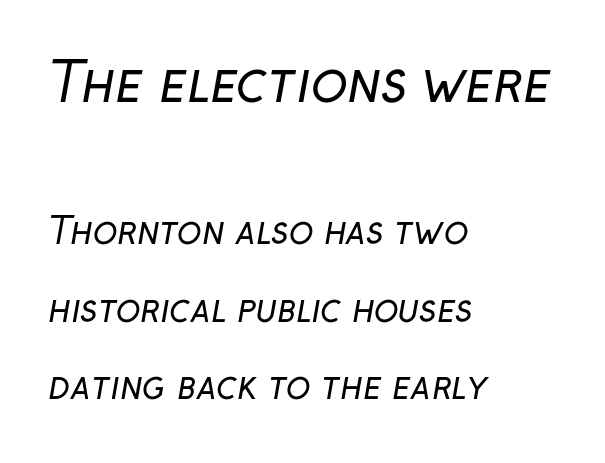
The image shows 54 px regular-weight sans-serif type; set left-aligned, loose line spacing (2.16x), normal letter spacing, not underlined; the first (top) block is 1.5x larger; low stroke contrast and a medium x-height.
